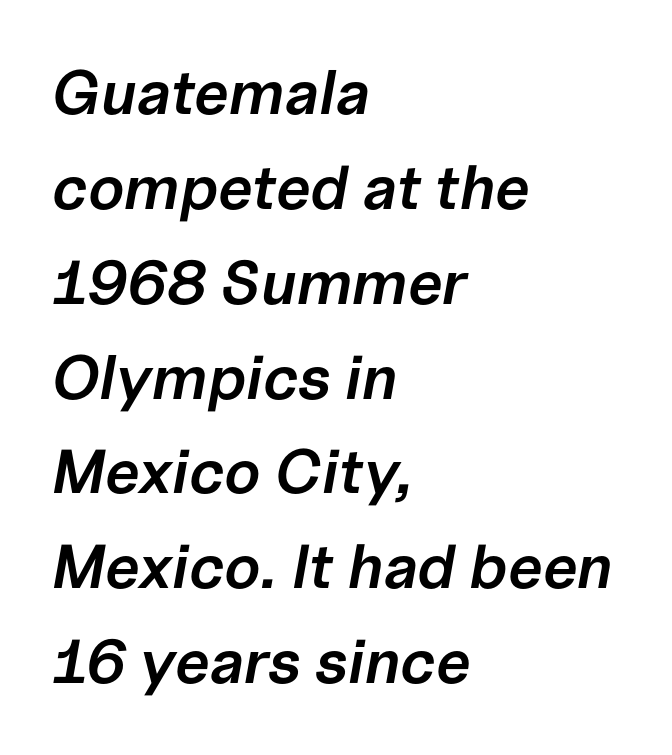
Compared with a centered layout, this one pins lines to the left instead. The type is set solid horizontally, with unmodified tracking. Students, observe: this is what conventionally led text looks like. Proportional: the letters do not fall into vertical columns.
